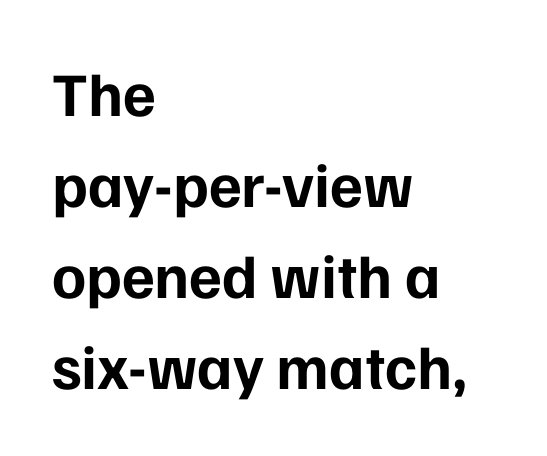
The image shows 62 px bold sans-serif type, upright; set left-aligned, normal line spacing (1.47x), normal letter spacing, not underlined; low stroke contrast and a medium x-height.
